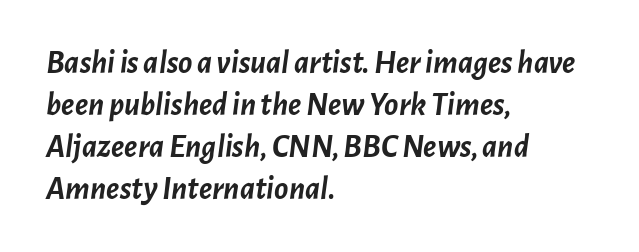
Characters follow at the spacing the type designer built in. There's an unmistakable incline to the writing here. Notice how thick the strokes are: this is what a full bold looks like. Notice how the passage keeps a crisp vertical edge on the left only.
